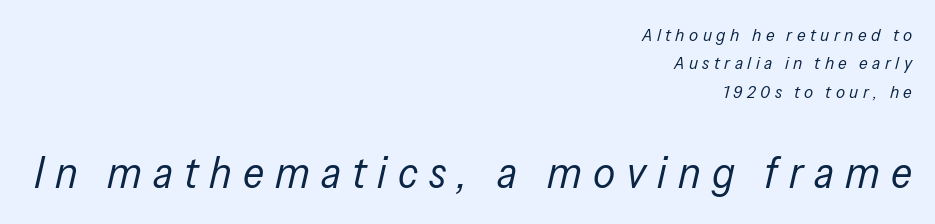
Q: Is the text bold? A: No.
Q: Is the text italic (slanted)? A: Yes, it leans right by about 13 degrees.
Q: Is the text underlined? A: No.
Q: How is the paragraph aligned? A: Right-aligned.
Q: Is the spacing between letters normal or unusually wide? A: Unusually wide.
Q: Is the spacing between lines tight, normal or loose? A: Normal.
Q: Which block of text is set in a larger size, the first (top) or the second (bottom)? A: The second (bottom) one.
Q: Width (condensed, normal, or wide)? A: Condensed.
Q: Stroke contrast? A: Low.
Q: x-height? A: Medium.
Q: Monospaced? A: No.
